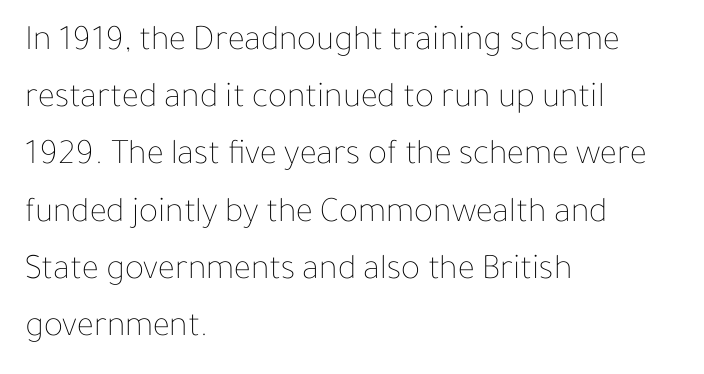
The image shows 36 px thin type, upright; set left-aligned, normal line spacing (1.59x), normal letter spacing, not underlined; low stroke contrast and a medium x-height.
